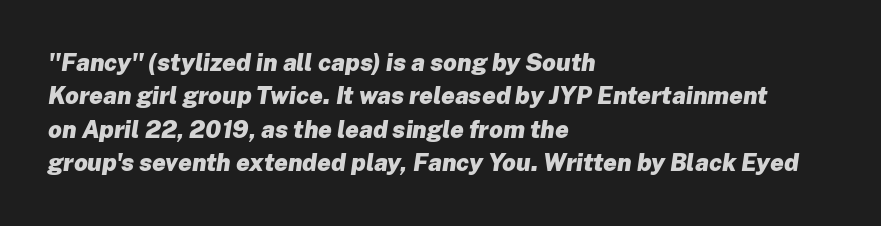
The gaps between neighbouring characters are ordinary and unremarkable. The letters are slanted; this is an italic face. Heavy, bold letterforms. Vertically, the passage feels balanced, rows spaced as you'd expect. Teacher's note: observe the even left margin — that is flush-left alignment.
